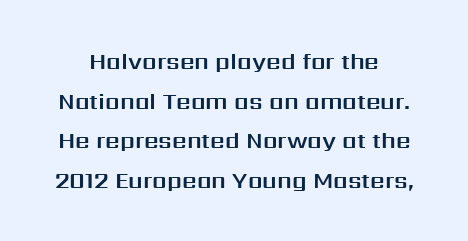
Just letters on the line, the space beneath them empty. Compared with typical body copy, the letter spacing here is the same. The typography opts for an upright posture over an oblique one.
